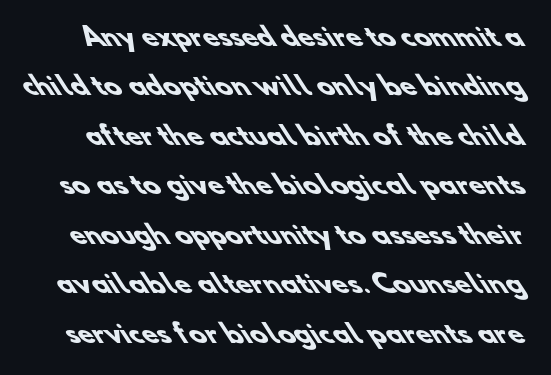
{"bold": "yes", "underline": "no", "line_spacing": "loose", "line_spacing_ratio": 1.98, "letter_spacing": "normal", "letter_spacing_em": 0.0, "glyph_px": 25}
